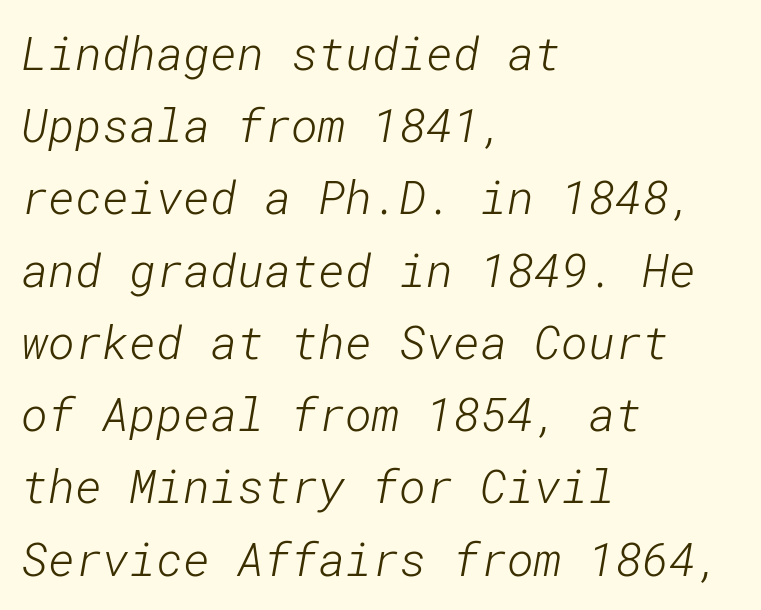
The image shows 46 px light sans-serif type; set left-aligned, normal line spacing (1.57x), normal letter spacing, not underlined; low stroke contrast and a medium x-height.
